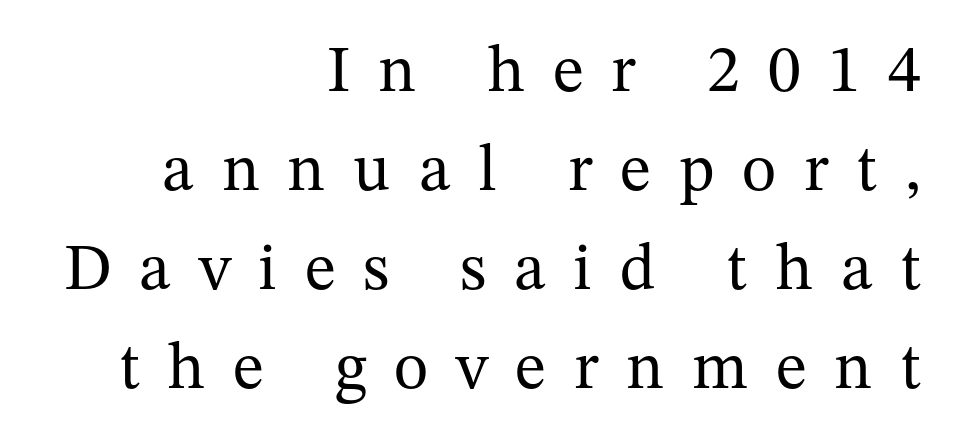
Successive baselines arrive at the customary interval. Only glyphs here, with clear space below each row. Does the copy run flush right? Yes — the right margin is perfectly even. Letter spacing: wide. Letterform terminals end in serifs throughout the passage. A light-to-regular cut is what we see here.
